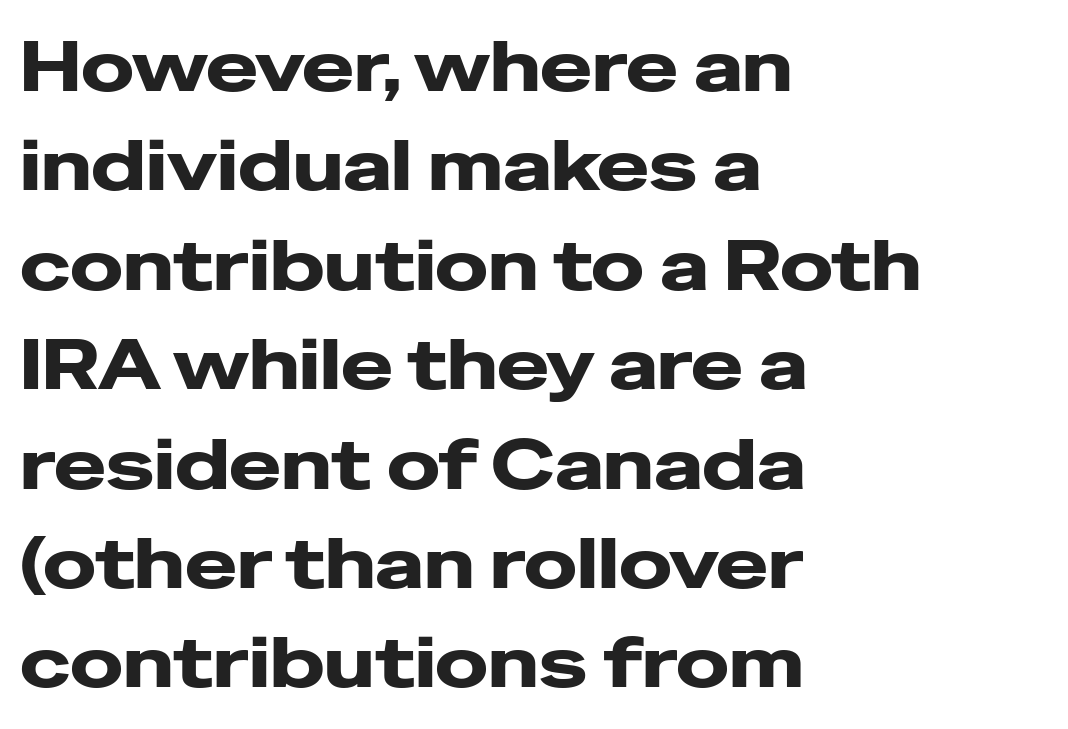
These lines are set flush left with a ragged right edge. Does the leading feel generous? No, just average. The baseline area is clear. A typesetter would label this face a sans.
